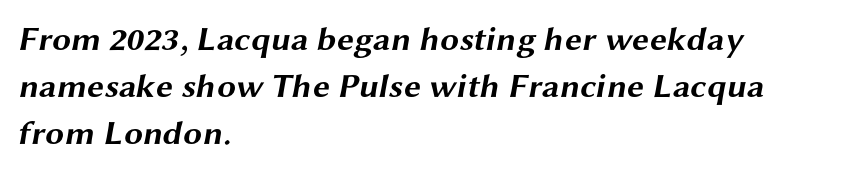
{"serif": "no", "bold": "yes", "weight": "bold", "width": "wide", "stroke_contrast": "medium", "x_height": "medium", "monospaced": "no", "underline": "no", "align": "left", "line_spacing": "normal", "line_spacing_ratio": 1.38, "letter_spacing": "normal", "letter_spacing_em": 0.0, "glyph_px": 34}
